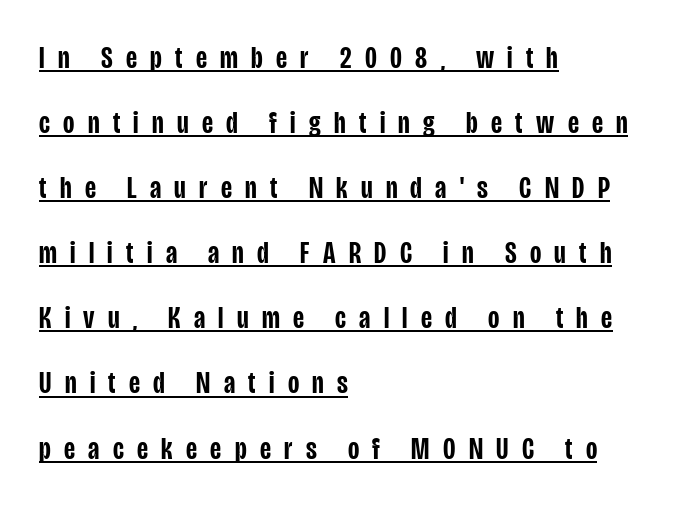
{"serif": "no", "italic": "no", "bold": "semi", "weight": "semibold", "width": "condensed", "stroke_contrast": "low", "x_height": "large", "monospaced": "no", "underline": "yes", "align": "left", "line_spacing": "loose", "line_spacing_ratio": 2.1, "letter_spacing": "wide", "letter_spacing_em": 0.43, "glyph_px": 31}
